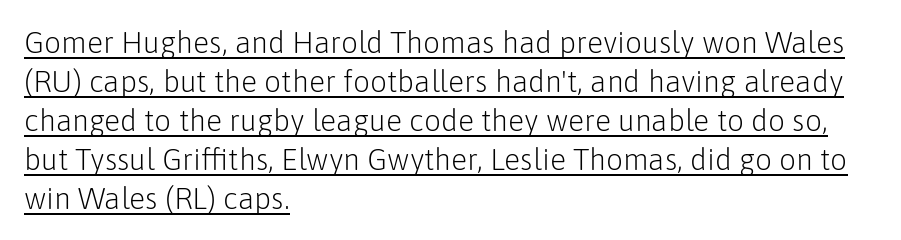
Q: Is the text bold? A: No.
Q: Is the text italic (slanted)? A: No, it is upright.
Q: Is the typeface a serif or a sans-serif typeface? A: Sans-serif.
Q: Is the text underlined? A: Yes.
Q: How is the paragraph aligned? A: Left-aligned.
Q: Is the spacing between letters normal or unusually wide? A: Normal.
Q: Is the spacing between lines tight, normal or loose? A: Normal.
Q: Width (condensed, normal, or wide)? A: Normal.
Q: Stroke contrast? A: Low.
Q: x-height? A: Medium.
Q: Monospaced? A: No.
